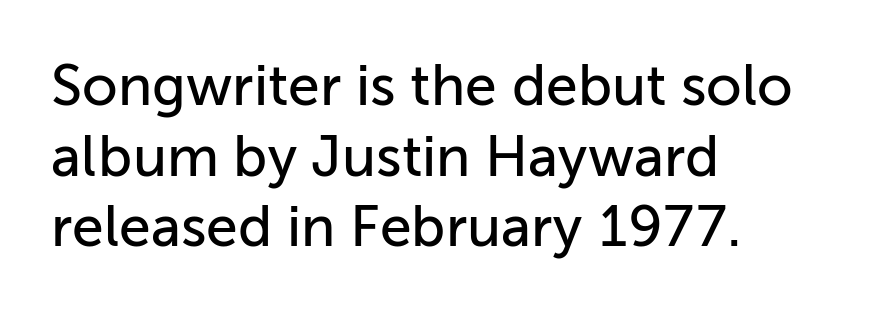
Q: Is the text italic (slanted)? A: No, it is upright.
Q: Is the typeface a serif or a sans-serif typeface? A: Sans-serif.
Q: Is the text underlined? A: No.
Q: How is the paragraph aligned? A: Left-aligned.
Q: Is the spacing between letters normal or unusually wide? A: Normal.
Q: Width (condensed, normal, or wide)? A: Normal.
Q: Stroke contrast? A: Low.
Q: x-height? A: Medium.
Q: Monospaced? A: No.
